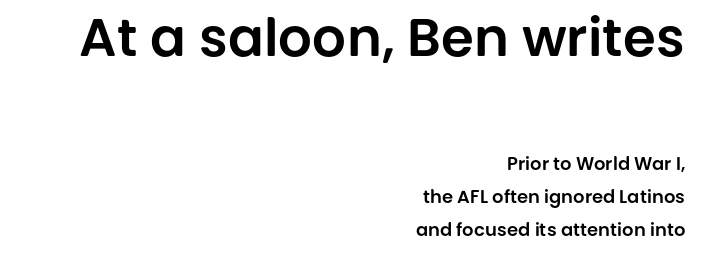
Q: Is the text italic (slanted)? A: No, it is upright.
Q: Is the typeface a serif or a sans-serif typeface? A: Sans-serif.
Q: Is the text underlined? A: No.
Q: How is the paragraph aligned? A: Right-aligned.
Q: Is the spacing between letters normal or unusually wide? A: Normal.
Q: Which block of text is set in a larger size, the first (top) or the second (bottom)? A: The first (top) one.
Q: Width (condensed, normal, or wide)? A: Normal.
Q: Stroke contrast? A: Low.
Q: x-height? A: Large.
Q: Monospaced? A: No.
